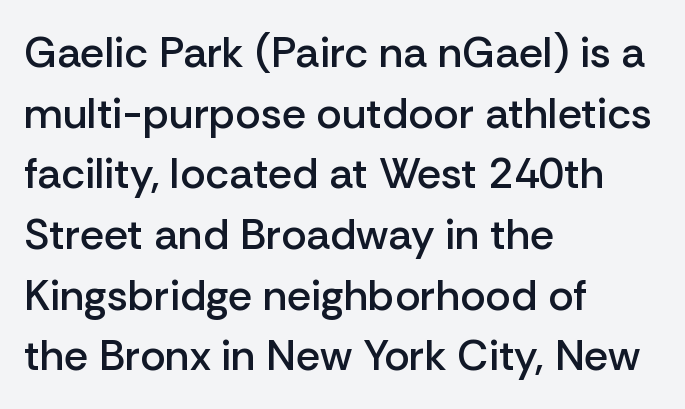
{"serif": "no", "italic": "no", "bold": "semi", "weight": "semibold", "width": "normal", "stroke_contrast": "low", "x_height": "medium", "monospaced": "no", "underline": "no", "align": "left", "line_spacing": "normal", "line_spacing_ratio": 1.41, "letter_spacing": "normal", "letter_spacing_em": 0.0, "glyph_px": 43}
